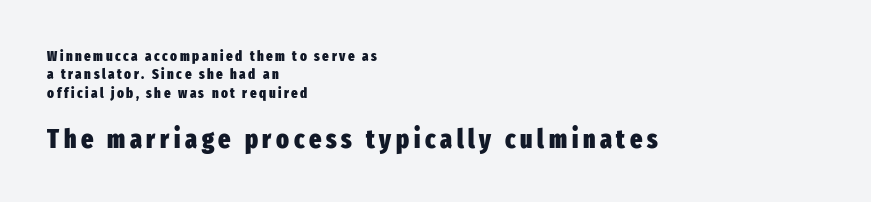
The letters in the lower block stand taller than those in the block above. A full-strength bold gives these letters their thick strokes. Rows of type keep a routine distance in the vertical direction. The letters stand straight up with perfectly vertical stems.
